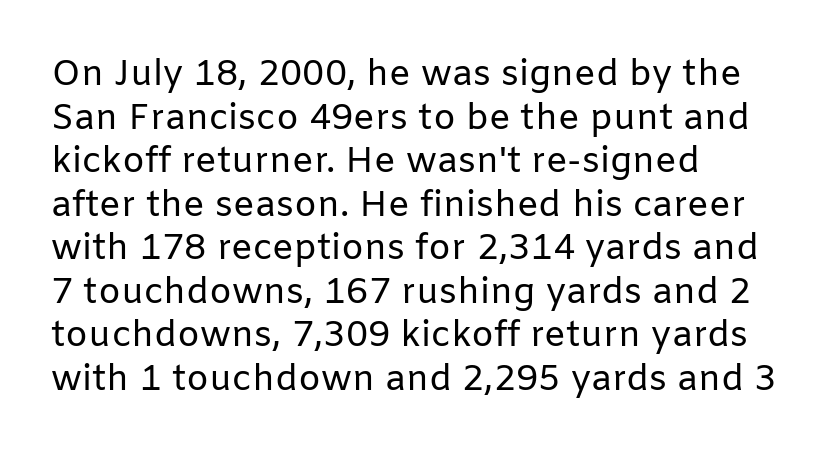
{"serif": "no", "italic": "no", "bold": "no", "weight": "regular", "width": "normal", "stroke_contrast": "low", "x_height": "medium", "monospaced": "no", "underline": "no", "align": "left", "line_spacing_ratio": 1.21, "letter_spacing": "normal", "letter_spacing_em": 0.0, "glyph_px": 36}
